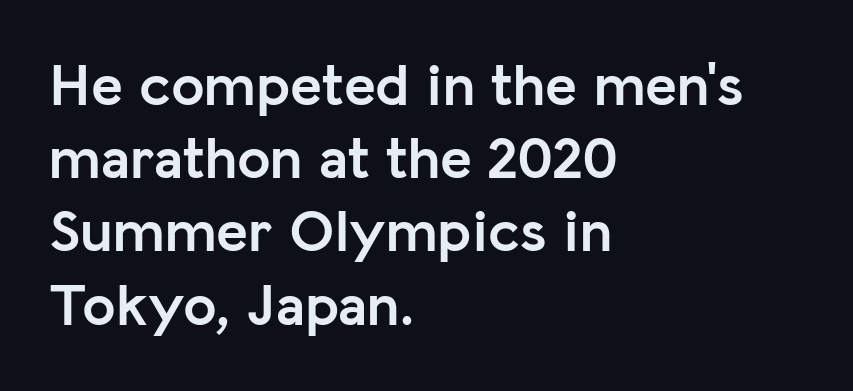
The image shows 60 px semibold sans-serif type, upright; set left-aligned, line spacing 1.22x, normal letter spacing, not underlined; low stroke contrast and a medium x-height.
